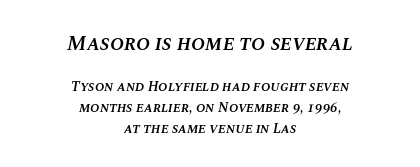
Slant detected: the letters are inclined. A bit beefed up — I'd call it semibold rather than bold. Compared with typical paragraphs, the rows here are spaced about the same. Each line is balanced around a shared central axis. Standard letterfit; no display-style spreading of the glyphs. The words here are not underlined.
